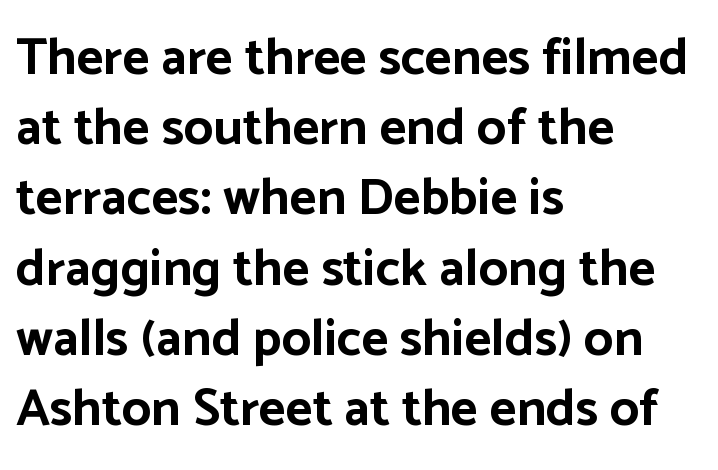
The image shows 52 px bold sans-serif type, upright; set left-aligned, normal line spacing (1.35x), normal letter spacing, not underlined; low stroke contrast and a medium x-height.
